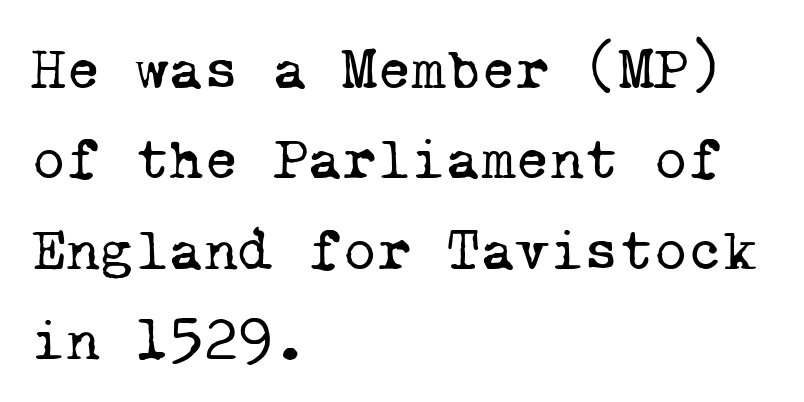
Q: Is the text bold? A: No.
Q: Is the typeface a serif or a sans-serif typeface? A: Serif.
Q: Is the text underlined? A: No.
Q: How is the paragraph aligned? A: Left-aligned.
Q: Is the spacing between letters normal or unusually wide? A: Normal.
Q: Is the spacing between lines tight, normal or loose? A: Normal.
Q: Width (condensed, normal, or wide)? A: Normal.
Q: Stroke contrast? A: Low.
Q: x-height? A: Medium.
Q: Monospaced? A: Yes.
